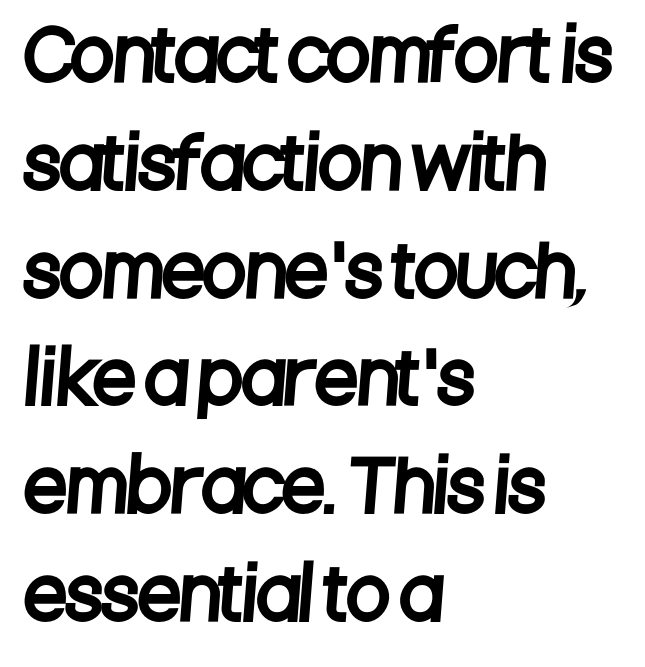
Q: Is the typeface a serif or a sans-serif typeface? A: Sans-serif.
Q: Is the text underlined? A: No.
Q: How is the paragraph aligned? A: Left-aligned.
Q: Is the spacing between letters normal or unusually wide? A: Normal.
Q: Is the spacing between lines tight, normal or loose? A: Normal.
Q: Width (condensed, normal, or wide)? A: Condensed.
Q: Stroke contrast? A: Low.
Q: x-height? A: Large.
Q: Monospaced? A: No.
